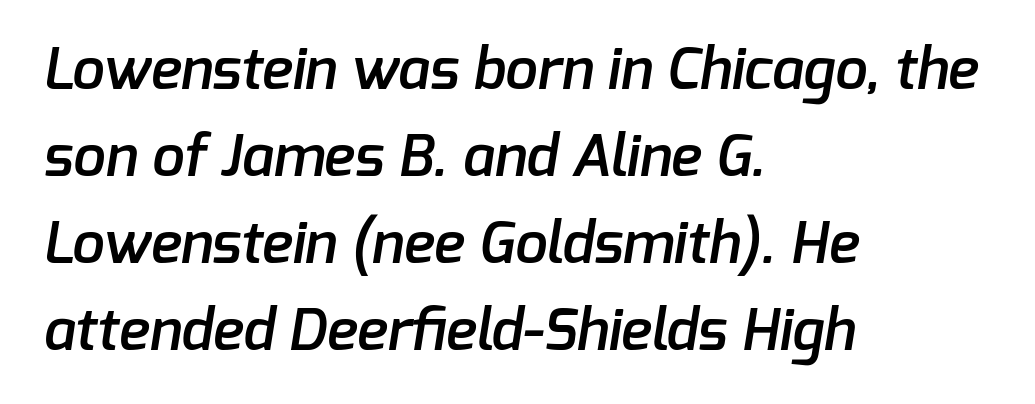
Q: Is the text bold? A: Semi-bold.
Q: Is the typeface a serif or a sans-serif typeface? A: Sans-serif.
Q: Is the text underlined? A: No.
Q: How is the paragraph aligned? A: Left-aligned.
Q: Is the spacing between letters normal or unusually wide? A: Normal.
Q: Is the spacing between lines tight, normal or loose? A: Normal.
Q: Width (condensed, normal, or wide)? A: Normal.
Q: Stroke contrast? A: Low.
Q: x-height? A: Medium.
Q: Monospaced? A: No.
